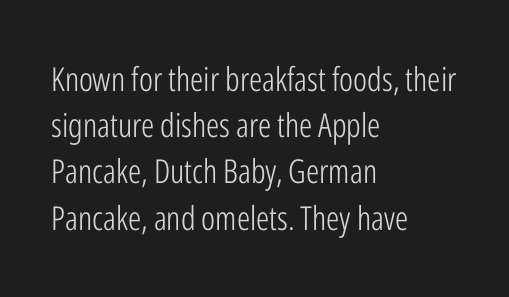
The image shows 33 px light, condensed sans-serif type, upright; set left-aligned, normal line spacing (1.4x), normal letter spacing, not underlined; low stroke contrast and a medium x-height.
